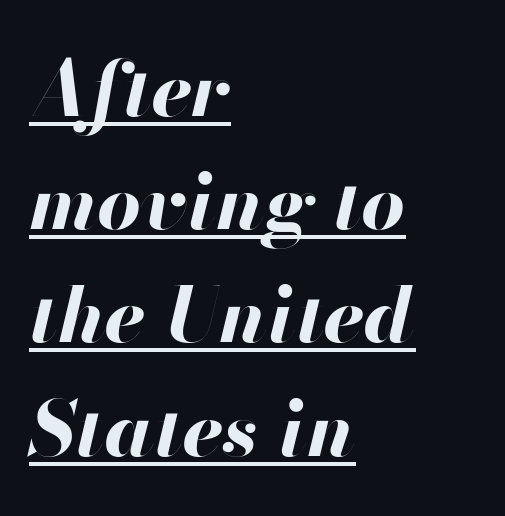
{"italic": "yes", "lean": "right", "slant_degrees": 13, "bold": "yes", "weight": "bold", "width": "normal", "stroke_contrast": "high", "x_height": "small", "monospaced": "no", "underline": "yes", "align": "left", "line_spacing": "normal", "line_spacing_ratio": 1.47, "letter_spacing": "normal", "letter_spacing_em": 0.0, "glyph_px": 77}
